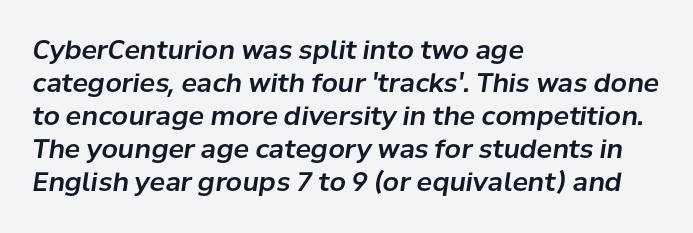
Look at the tracking — it's just the regular setting, nothing added. Descenders hang freely into open space. The letters are slanted; this is an italic face. The setting favours the left margin, as ordinary paragraphs usually do. This sample keeps an unexceptional amount of space between lines.
